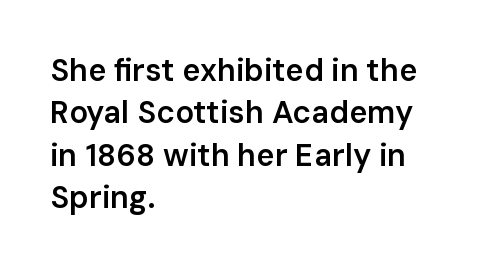
The image shows 31 px semibold sans-serif type, upright; set left-aligned, normal line spacing (1.37x), normal letter spacing, not underlined; low stroke contrast and a medium x-height.
